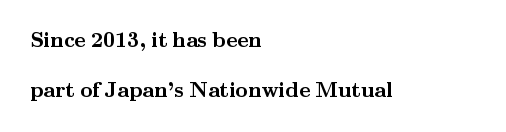
Q: Is the text bold? A: Yes.
Q: Is the text italic (slanted)? A: No, it is upright.
Q: Is the text underlined? A: No.
Q: How is the paragraph aligned? A: Left-aligned.
Q: Is the spacing between letters normal or unusually wide? A: Normal.
Q: Is the spacing between lines tight, normal or loose? A: Loose.
